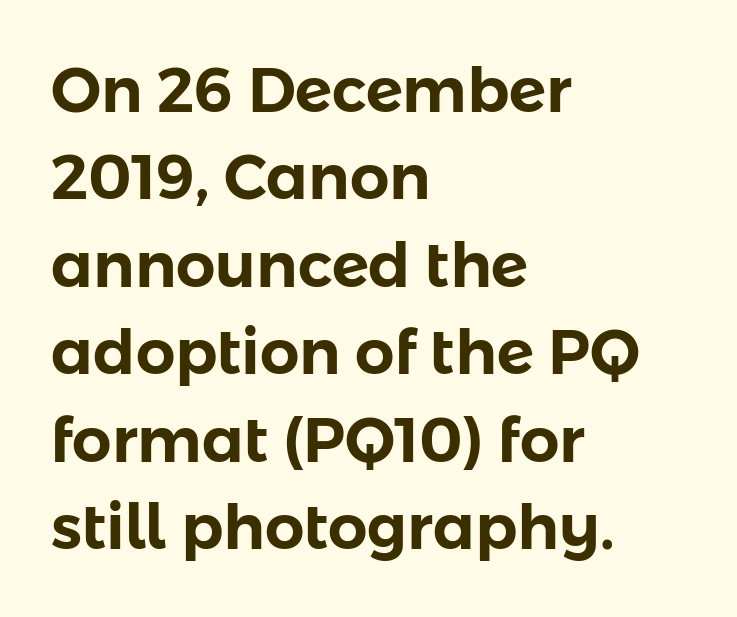
The image shows 62 px sans-serif type, upright; set left-aligned, normal line spacing (1.41x), normal letter spacing, not underlined; low stroke contrast and a medium x-height.
